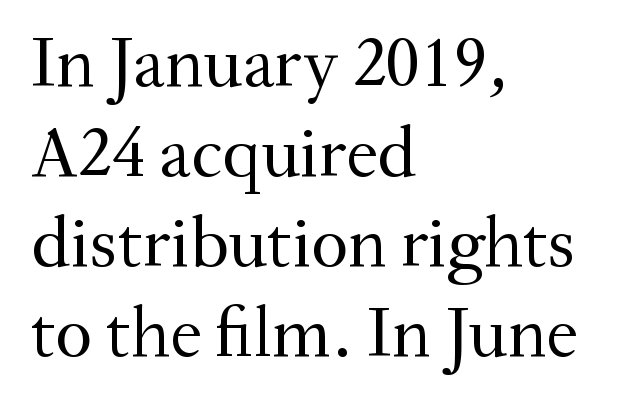
The image shows 72 px regular-weight serif type, upright; set left-aligned, normal line spacing (1.25x), normal letter spacing, not underlined; medium stroke contrast and a small x-height.
